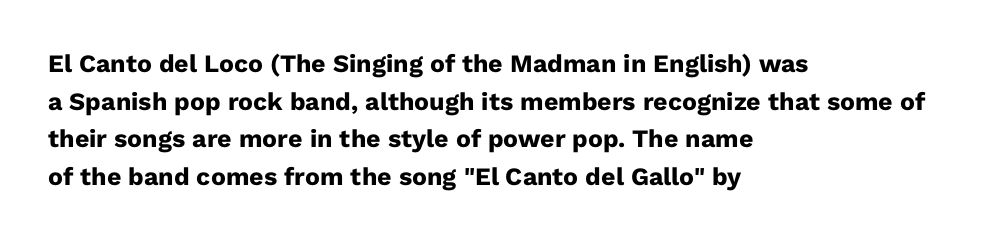
Q: Is the text bold? A: Yes.
Q: Is the text italic (slanted)? A: No, it is upright.
Q: Is the text underlined? A: No.
Q: How is the paragraph aligned? A: Left-aligned.
Q: Is the spacing between letters normal or unusually wide? A: Normal.
Q: Is the spacing between lines tight, normal or loose? A: Normal.
